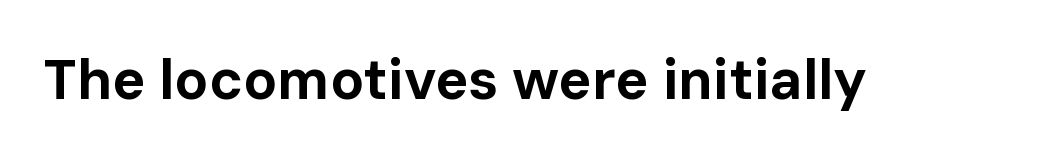
The image shows 56 px bold sans-serif type, upright; set normal letter spacing, not underlined; low stroke contrast and a medium x-height.
